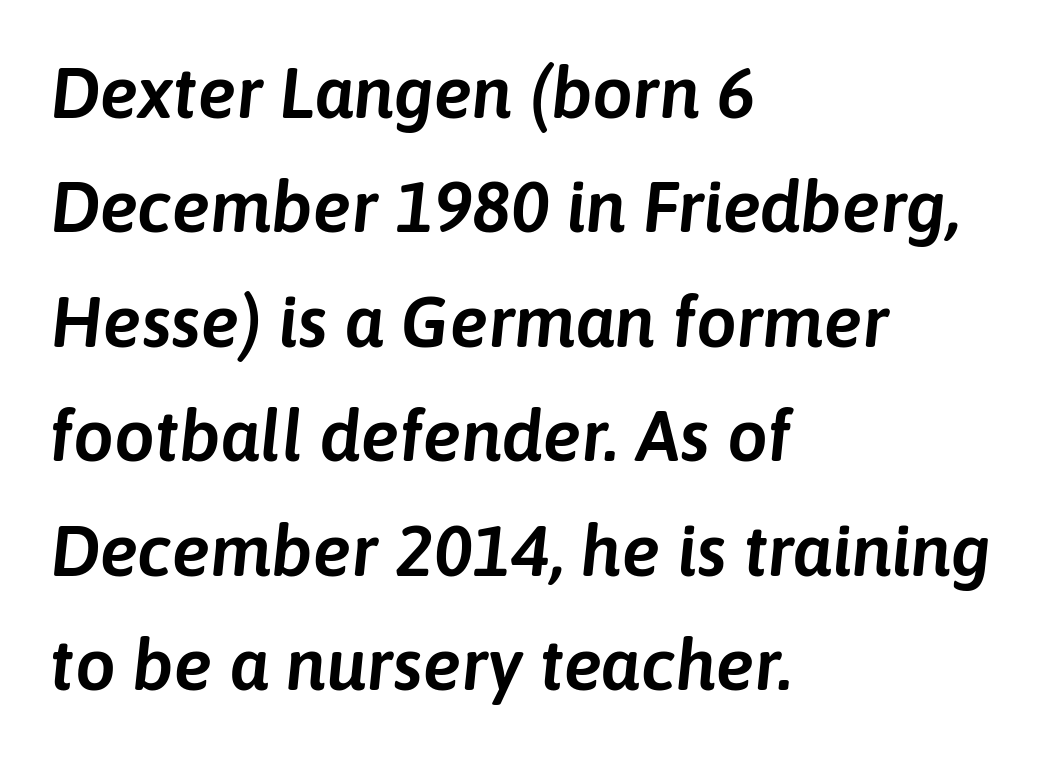
The image shows 72 px text type, italic (leaning right); set left-aligned, normal line spacing (1.59x), normal letter spacing, not underlined; low stroke contrast and a medium x-height.
